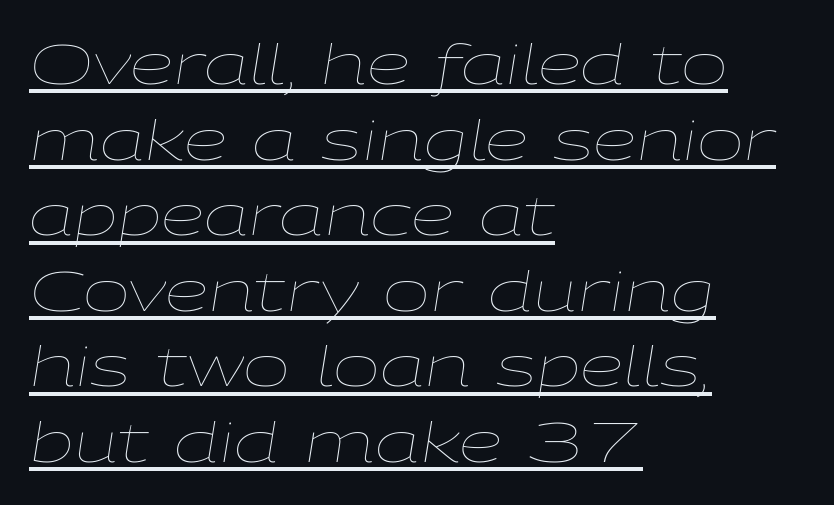
{"italic": "yes", "lean": "right", "slant_degrees": 9, "bold": "no", "weight": "thin", "width": "wide", "stroke_contrast": "low", "x_height": "medium", "monospaced": "no", "underline": "yes", "align": "left", "line_spacing": "normal", "line_spacing_ratio": 1.35, "letter_spacing": "normal", "letter_spacing_em": 0.0, "glyph_px": 56}
